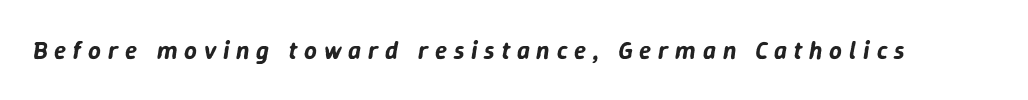
{"italic": "yes", "lean": "right", "slant_degrees": 9, "underline": "no", "letter_spacing": "wide", "letter_spacing_em": 0.27, "glyph_px": 25}
